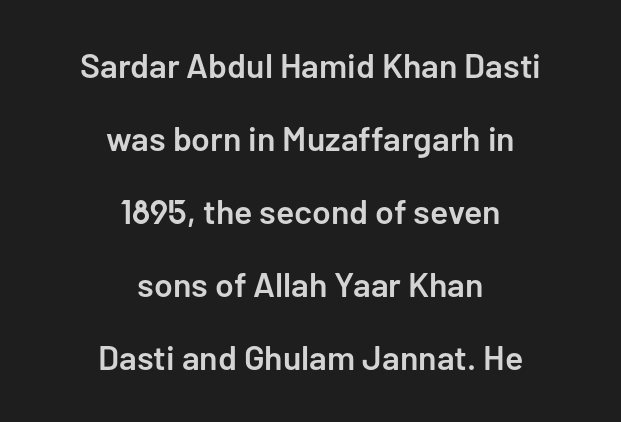
Q: Is the text bold? A: Semi-bold.
Q: Is the text italic (slanted)? A: No, it is upright.
Q: Is the typeface a serif or a sans-serif typeface? A: Sans-serif.
Q: Is the text underlined? A: No.
Q: How is the paragraph aligned? A: Centered.
Q: Is the spacing between letters normal or unusually wide? A: Normal.
Q: Is the spacing between lines tight, normal or loose? A: Loose.
Q: Width (condensed, normal, or wide)? A: Normal.
Q: Stroke contrast? A: Low.
Q: x-height? A: Medium.
Q: Monospaced? A: No.
